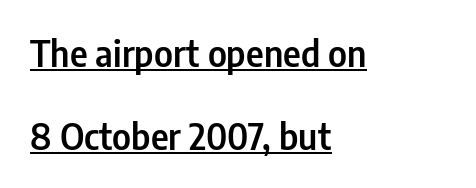
Looks like someone drew a line under every word here. The lines are spread far apart with generous leading. This sample has the flowing, uneven cadence of proportional lettering. The typesetter chose a ragged-right arrangement here. Between one letter and the next there's only the usual sliver of space. The type family on display is of the sans-serif kind.
